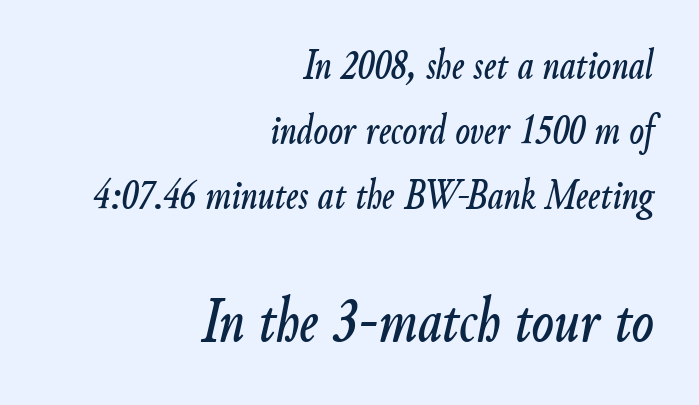
The image shows 65 px condensed type, italic (leaning right); set right-aligned, normal line spacing (1.51x), normal letter spacing, not underlined; the second (bottom) block is 1.51x larger; low stroke contrast and a small x-height.
